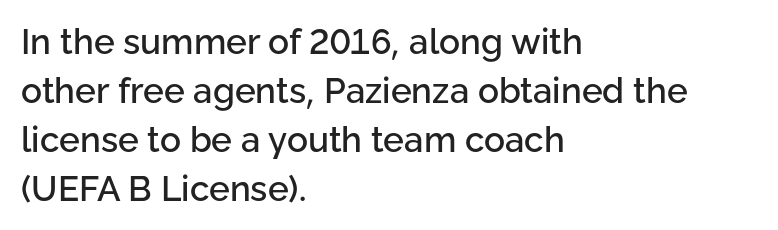
The image shows 35 px sans-serif type, upright; set left-aligned, normal line spacing (1.4x), normal letter spacing, not underlined; low stroke contrast and a medium x-height.
